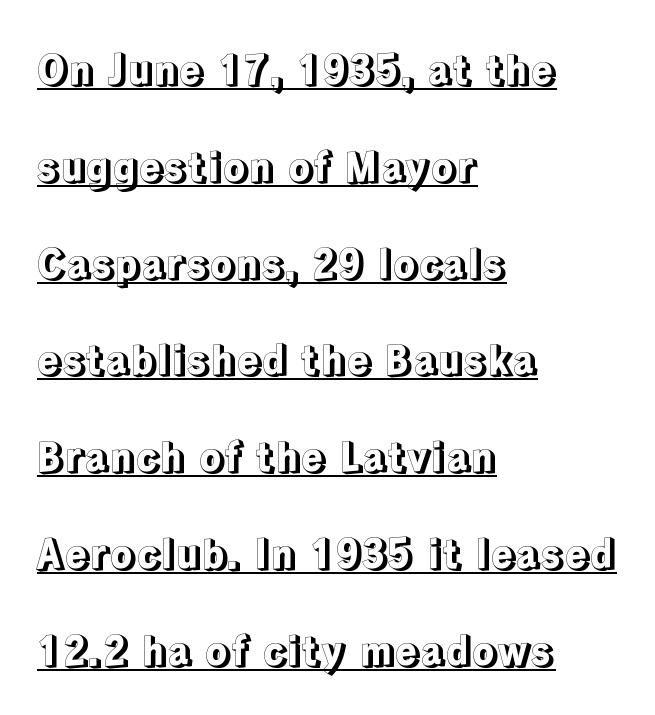
The image shows 41 px text type, upright; set left-aligned, loose line spacing (2.36x), normal letter spacing, underlined; a medium x-height.
